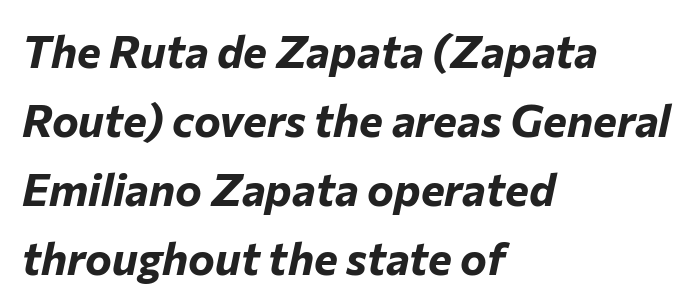
Q: Is the text bold? A: Yes.
Q: Is the text italic (slanted)? A: Yes, it leans right by about 12 degrees.
Q: Is the text underlined? A: No.
Q: How is the paragraph aligned? A: Left-aligned.
Q: Is the spacing between letters normal or unusually wide? A: Normal.
Q: Is the spacing between lines tight, normal or loose? A: Normal.
Q: Width (condensed, normal, or wide)? A: Normal.
Q: Stroke contrast? A: Low.
Q: x-height? A: Medium.
Q: Monospaced? A: No.
